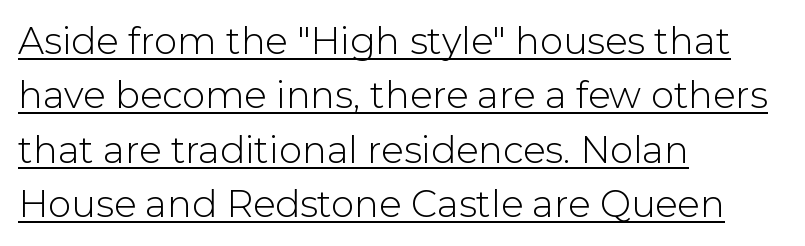
Letterform terminals end flat and unadorned throughout the passage. Is this a fixed-width face? No — the glyphs have proportional, varying widths. Compared with a typical body face, this is equally light or lighter still. This rendering uses left alignment, leaving the right contour irregular.
